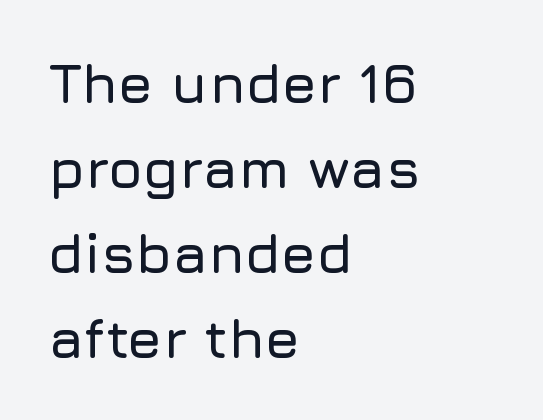
{"serif": "no", "italic": "no", "width": "normal", "stroke_contrast": "low", "x_height": "medium", "monospaced": "no", "underline": "no", "align": "left", "line_spacing": "normal", "line_spacing_ratio": 1.52, "letter_spacing": "normal", "letter_spacing_em": 0.0, "glyph_px": 56}
